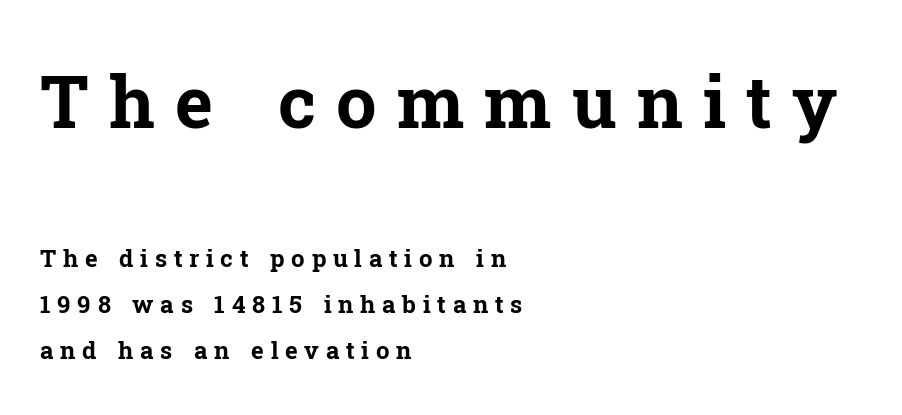
The image shows 72 px bold serif type, upright; set left-aligned, loose line spacing (1.93x), unusually wide letter spacing (+0.28 em), not underlined; the first (top) block is 3.0x larger; low stroke contrast and a medium x-height.
